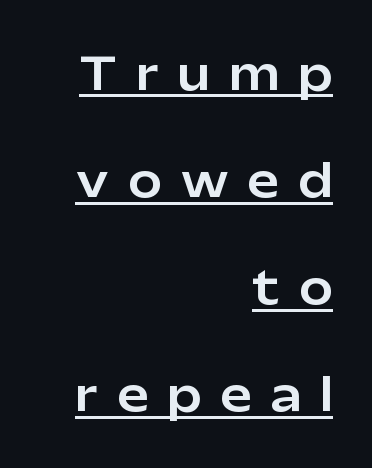
{"serif": "no", "italic": "no", "width": "normal", "stroke_contrast": "low", "x_height": "medium", "monospaced": "no", "underline": "yes", "align": "right", "line_spacing": "loose", "line_spacing_ratio": 2.38, "letter_spacing": "wide", "letter_spacing_em": 0.43, "glyph_px": 45}
